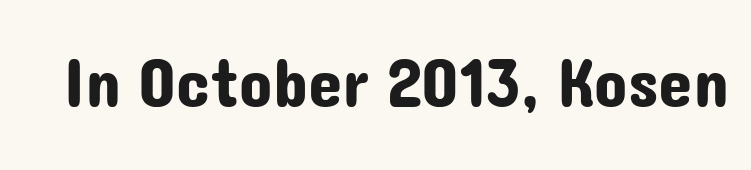
Is there any slant? The stems are plumb. Has an underline been added? It has not. Think of a printed novel: that variable character pitch is what you see here. The letterforms sit shoulder to shoulder at normal distance.
